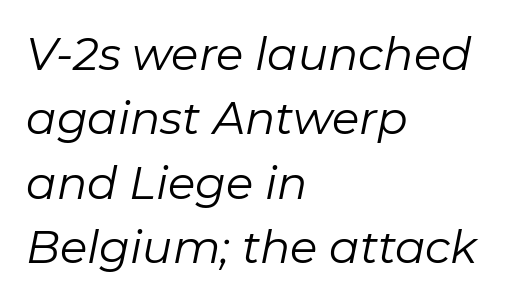
The image shows 45 px regular-weight type, italic (leaning right); set left-aligned, normal line spacing (1.43x), normal letter spacing, not underlined; low stroke contrast and a medium x-height.
